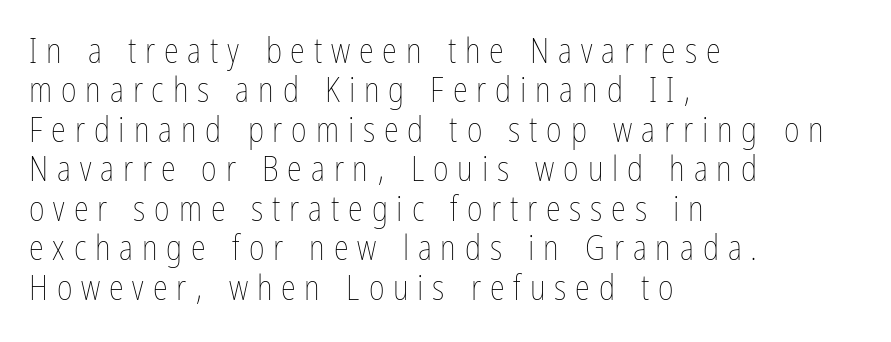
Italic? Not at all — the glyphs are vertical. Varying glyph widths throughout — classic text-font behaviour. Words appear elongated and porous because spacing is wide. The baseline area is clear. Line beginnings align vertically; line endings do not. Nothing heavy about these letters — not bold at all.
